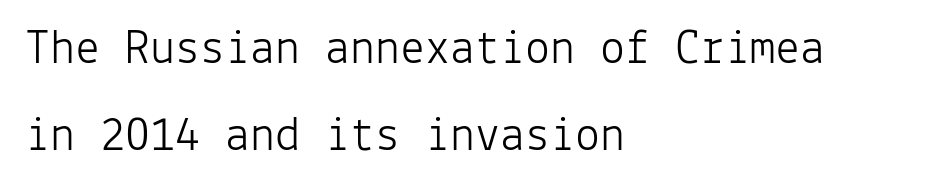
The image shows 50 px light sans-serif type, upright, monospaced; set left-aligned, line spacing 1.74x, normal letter spacing, not underlined; low stroke contrast and a medium x-height.
